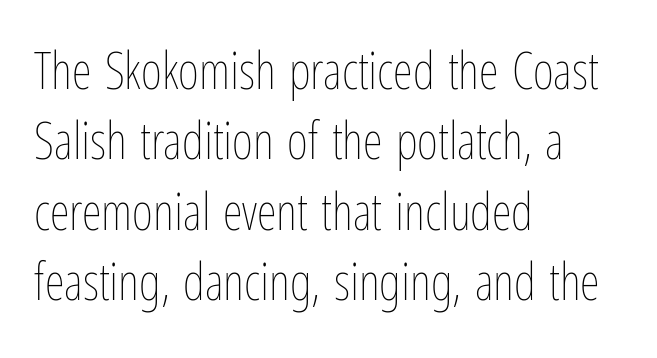
This sample has the flowing, uneven cadence of proportional lettering. Summary of weight: not heavy and not bold. Underline: absent. Do the letters lean? They stand straight. This rendering uses left alignment, leaving the right contour irregular. Compared with typical body copy, the letter spacing here is the same.
